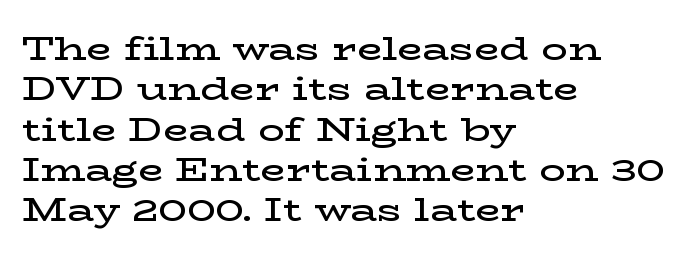
If you drew a ruler down the left edge, every line would touch it. The passage shown is typeset with a serif family. In terms of posture, this sample is upright. Observe the ordinary spacing: letters are neighbours, not strangers.
